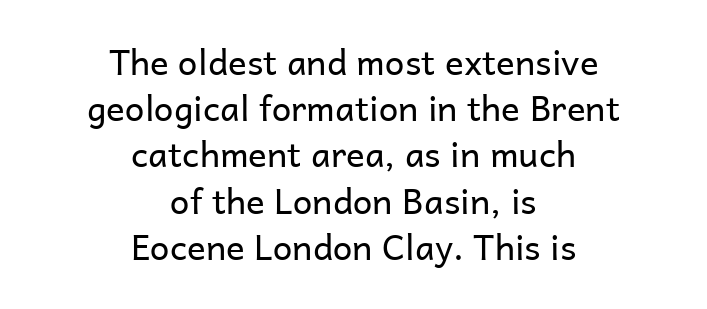
{"serif": "no", "italic": "no", "bold": "no", "weight": "regular", "width": "normal", "stroke_contrast": "low", "x_height": "medium", "monospaced": "no", "underline": "no", "align": "center", "line_spacing": "normal", "line_spacing_ratio": 1.32, "letter_spacing": "normal", "letter_spacing_em": 0.0, "glyph_px": 35}
